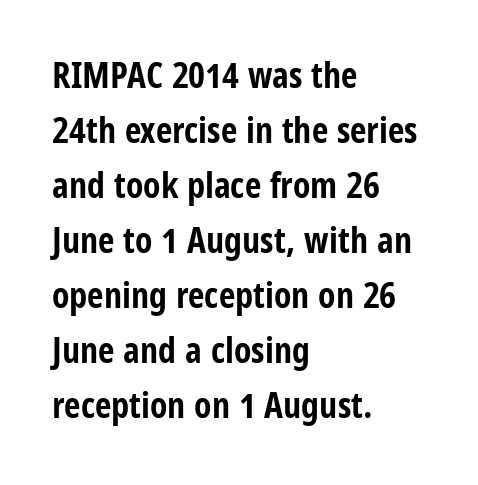
{"serif": "no", "italic": "no", "bold": "yes", "weight": "bold", "width": "condensed", "stroke_contrast": "low", "x_height": "large", "monospaced": "no", "underline": "no", "align": "left", "line_spacing": "normal", "line_spacing_ratio": 1.53, "letter_spacing": "normal", "letter_spacing_em": 0.0, "glyph_px": 36}
